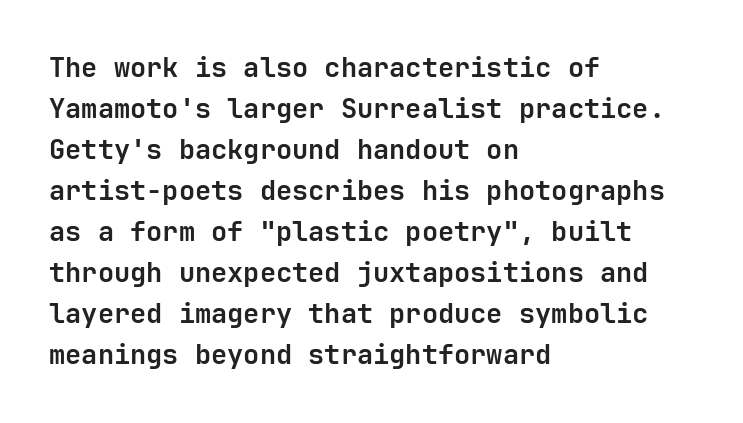
The image shows 27 px bold type, upright; set left-aligned, normal line spacing (1.52x), normal letter spacing, not underlined.
